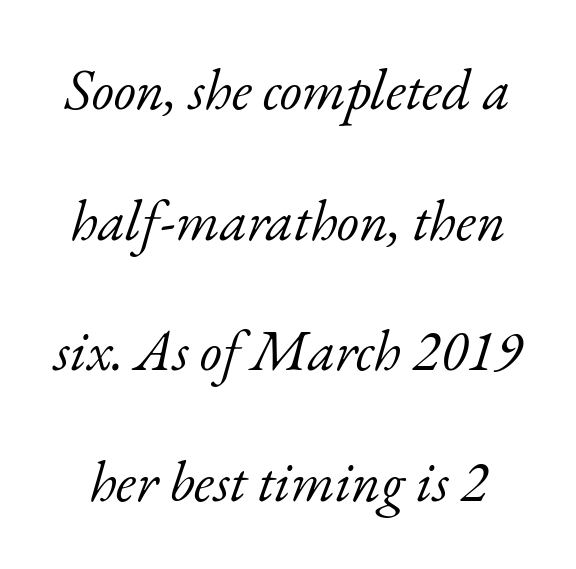
Character widths vary here, with narrow letters taking less room than wide ones. The face used here has a pronounced slope to its letters. Observe the serifs anchoring each vertical stroke in this sample. Vertical stems look standard width or narrower in stroke. Quick note: underline off.
